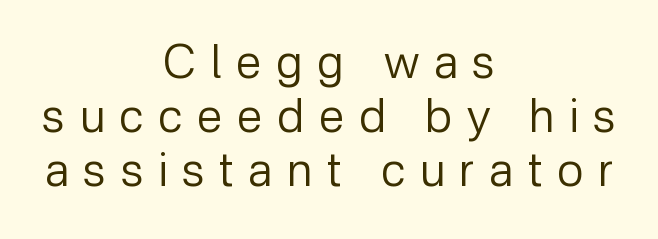
Q: Is the text bold? A: No.
Q: Is the text italic (slanted)? A: No, it is upright.
Q: Is the typeface a serif or a sans-serif typeface? A: Sans-serif.
Q: Is the text underlined? A: No.
Q: How is the paragraph aligned? A: Centered.
Q: Is the spacing between letters normal or unusually wide? A: Unusually wide.
Q: Width (condensed, normal, or wide)? A: Normal.
Q: Stroke contrast? A: Low.
Q: x-height? A: Medium.
Q: Monospaced? A: No.
